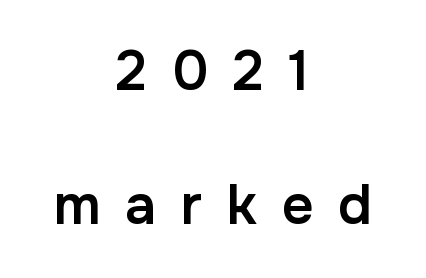
The image shows 55 px semibold sans-serif type, upright; set centered, loose line spacing (2.44x), unusually wide letter spacing (+0.45 em), not underlined; low stroke contrast and a medium x-height.
